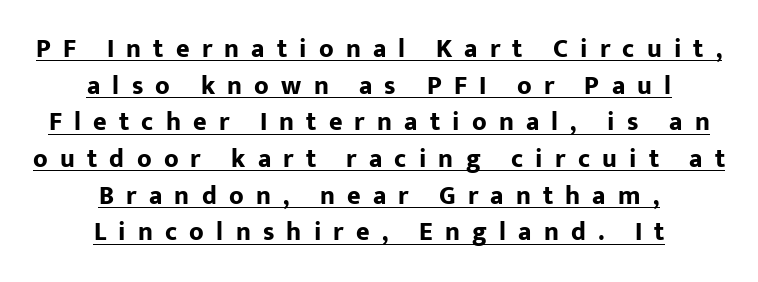
Q: Is the text bold? A: Yes.
Q: Is the text italic (slanted)? A: No, it is upright.
Q: Is the text underlined? A: Yes.
Q: How is the paragraph aligned? A: Centered.
Q: Is the spacing between letters normal or unusually wide? A: Unusually wide.
Q: Is the spacing between lines tight, normal or loose? A: Normal.
